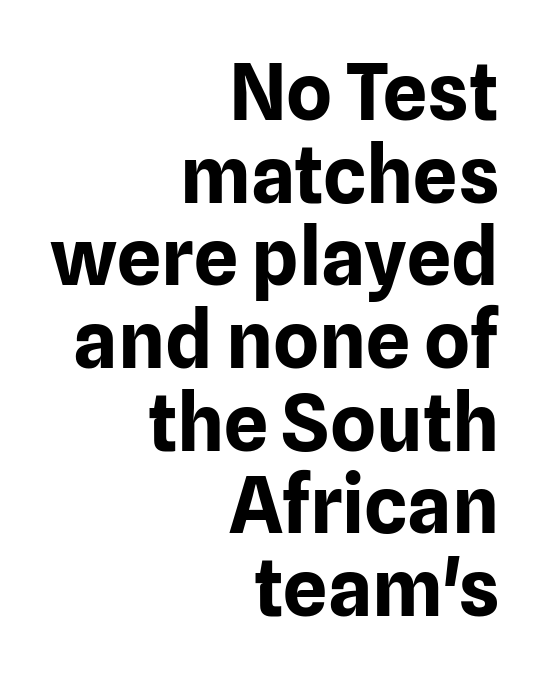
{"serif": "no", "italic": "no", "bold": "yes", "weight": "bold", "width": "normal", "stroke_contrast": "low", "x_height": "medium", "monospaced": "no", "underline": "no", "align": "right", "line_spacing": "tight", "line_spacing_ratio": 1.06, "letter_spacing": "normal", "letter_spacing_em": 0.0, "glyph_px": 78}
